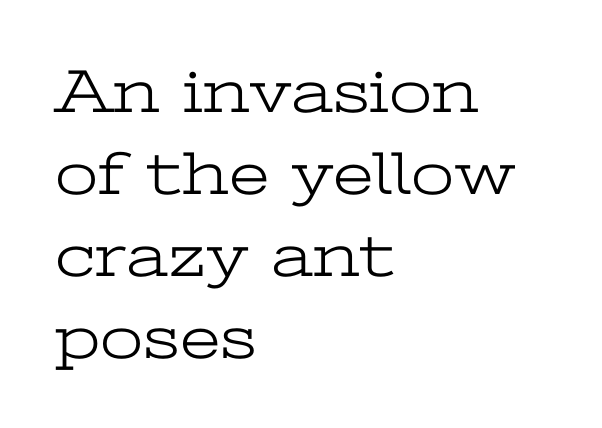
The image shows 62 px light, wide serif type, upright; set left-aligned, normal line spacing (1.32x), normal letter spacing, not underlined; low stroke contrast and a medium x-height.
